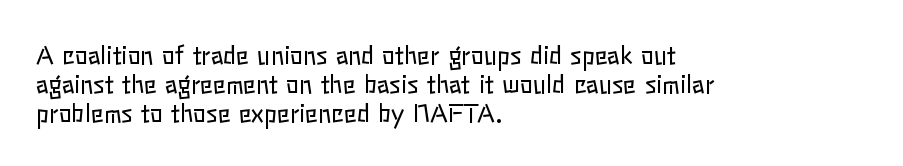
Q: Is the text bold? A: No.
Q: Is the text italic (slanted)? A: No, it is upright.
Q: Is the text underlined? A: No.
Q: How is the paragraph aligned? A: Left-aligned.
Q: Is the spacing between letters normal or unusually wide? A: Normal.
